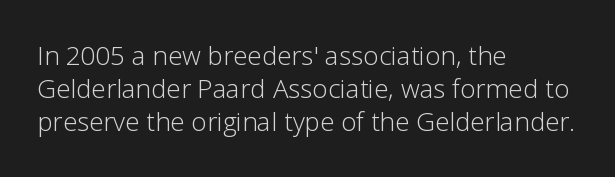
The image shows 26 px text type, upright; set left-aligned, normal line spacing (1.27x), normal letter spacing, not underlined.
